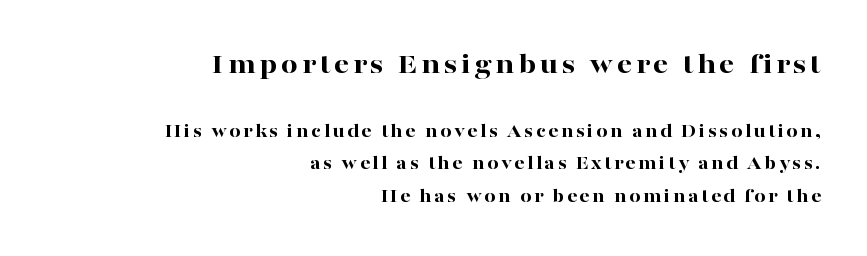
The image shows 30 px bold, wide serif type, upright; set right-aligned, normal line spacing (1.63x), not underlined; the first (top) block is 1.5x larger; high stroke contrast and a medium x-height.
